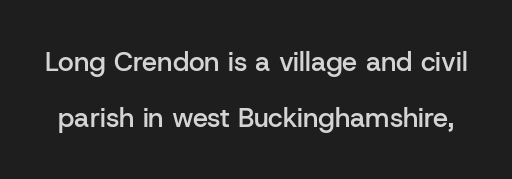
{"italic": "no", "bold": "semi", "underline": "no", "line_spacing": "loose", "line_spacing_ratio": 2.06, "letter_spacing": "normal", "letter_spacing_em": 0.0, "glyph_px": 27}
